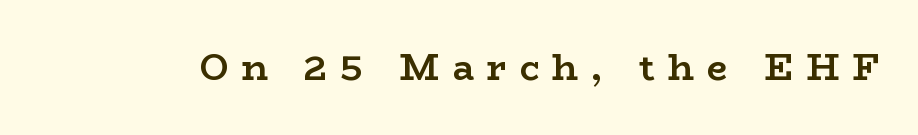
{"serif": "yes", "italic": "no", "bold": "yes", "weight": "semibold", "width": "wide", "stroke_contrast": "low", "x_height": "medium", "monospaced": "no", "underline": "no", "letter_spacing": "wide", "letter_spacing_em": 0.36, "glyph_px": 36}
